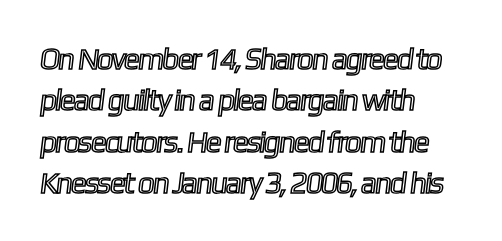
{"width": "condensed", "x_height": "medium", "monospaced": "no", "underline": "no", "align": "left", "line_spacing": "normal", "line_spacing_ratio": 1.38, "letter_spacing": "normal", "letter_spacing_em": 0.0, "glyph_px": 30}
